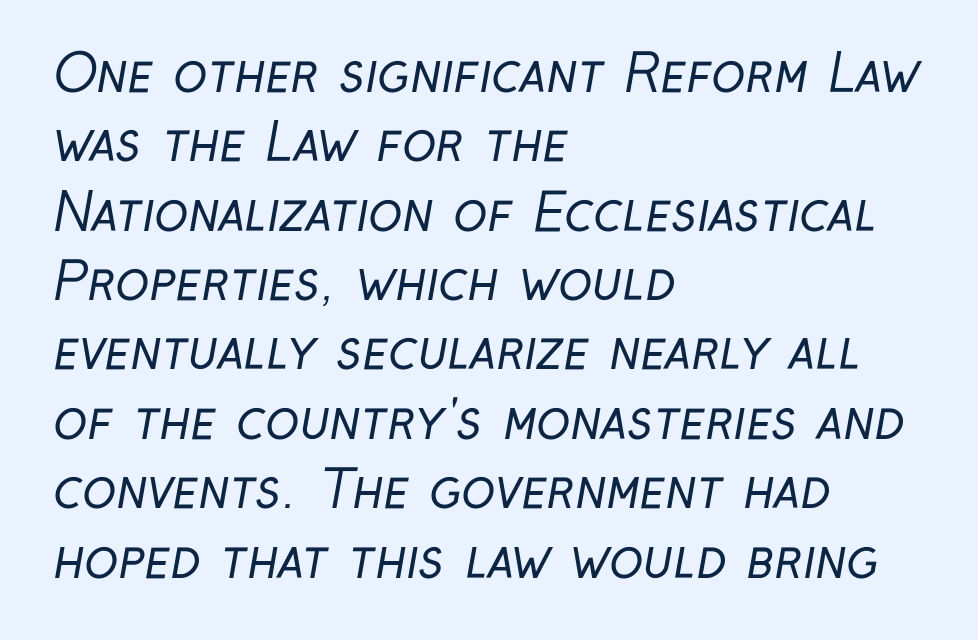
Q: Is the text bold? A: No.
Q: Is the typeface a serif or a sans-serif typeface? A: Sans-serif.
Q: Is the text underlined? A: No.
Q: How is the paragraph aligned? A: Left-aligned.
Q: Is the spacing between letters normal or unusually wide? A: Normal.
Q: Is the spacing between lines tight, normal or loose? A: Normal.
Q: Width (condensed, normal, or wide)? A: Condensed.
Q: Stroke contrast? A: Low.
Q: x-height? A: Medium.
Q: Monospaced? A: No.
